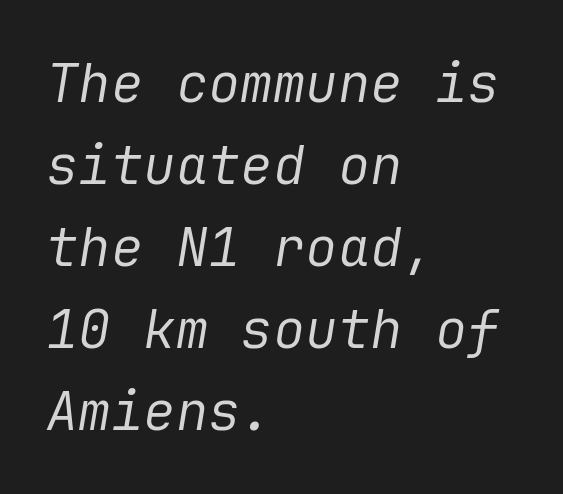
The image shows 54 px regular-weight type, italic (leaning right); set left-aligned, normal line spacing (1.52x), normal letter spacing, not underlined; low stroke contrast and a medium x-height.
